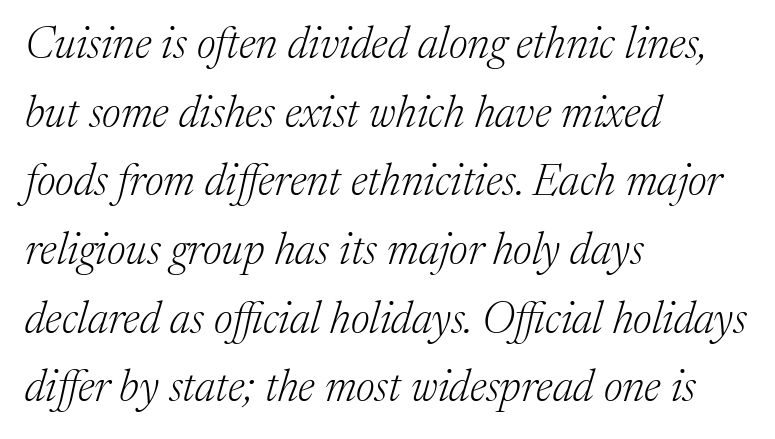
Is the block centered? No — it sits flush against the left margin. Honestly, there is no underline to notice here at all. Notice how the stems are inclined rather than vertical — that's the hallmark of italics. Varying glyph widths throughout — classic text-font behaviour. The face looks like a standard text weight, possibly lighter. Regarding serifs, this sample has them.
